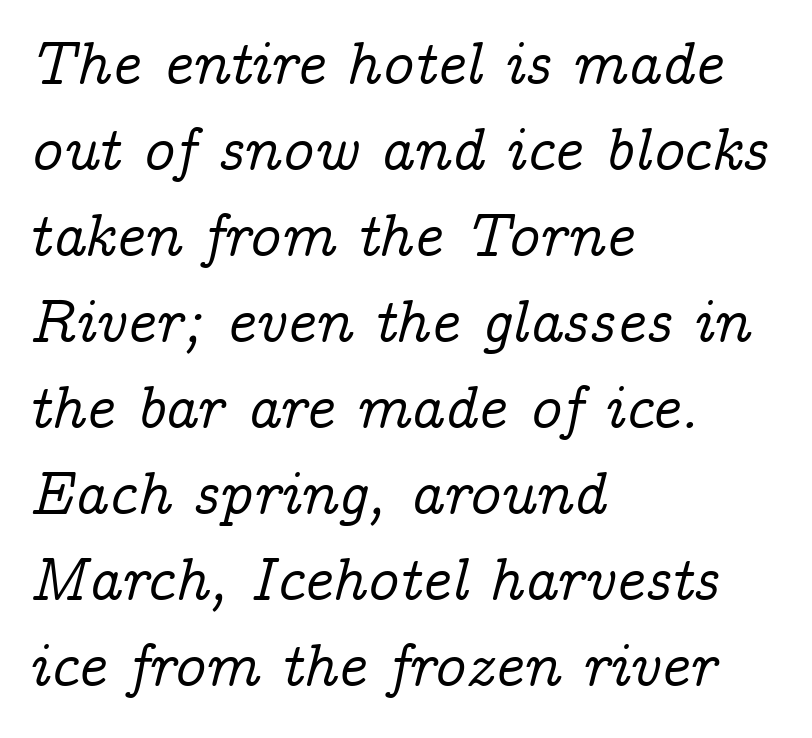
The image shows 61 px serif type, italic (leaning right); set left-aligned, normal line spacing (1.41x), normal letter spacing, not underlined; low stroke contrast and a medium x-height.
